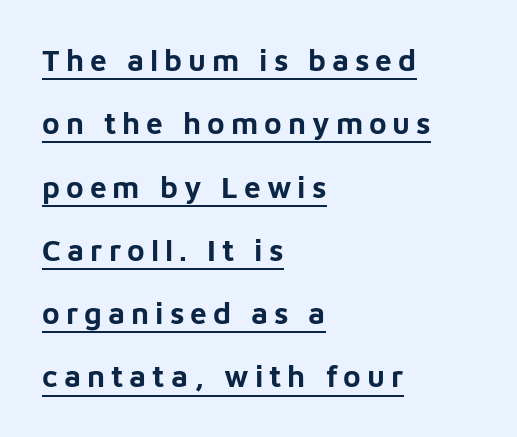
The image shows 30 px bold sans-serif type, upright; set left-aligned, loose line spacing (2.11x), unusually wide letter spacing (+0.2 em), underlined; low stroke contrast and a medium x-height.
